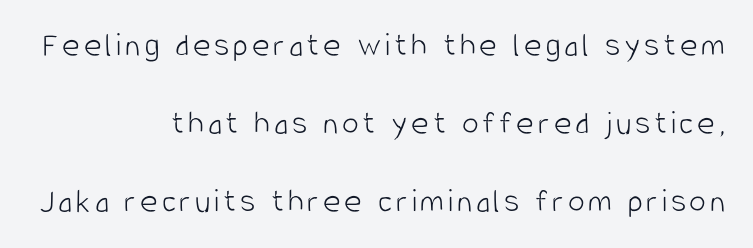
Each stroke keeps to a modest, everyday thickness or less. Descender tails drop into unmarked territory. Character widths vary here, with narrow letters taking less room than wide ones. Teacher's note: observe the even right margin — that is flush-right alignment. The space between consecutive lines is lavish.
